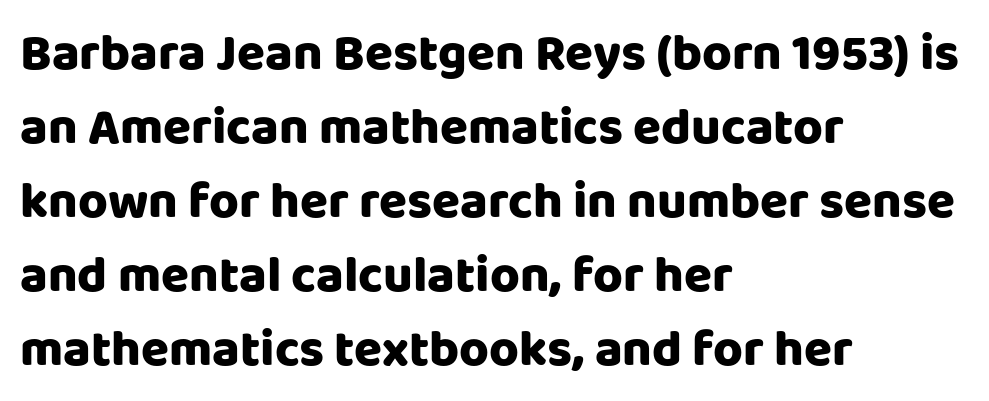
{"serif": "no", "italic": "no", "width": "normal", "stroke_contrast": "low", "x_height": "large", "monospaced": "no", "underline": "no", "align": "left", "line_spacing": "normal", "line_spacing_ratio": 1.45, "letter_spacing": "normal", "letter_spacing_em": 0.0, "glyph_px": 51}
